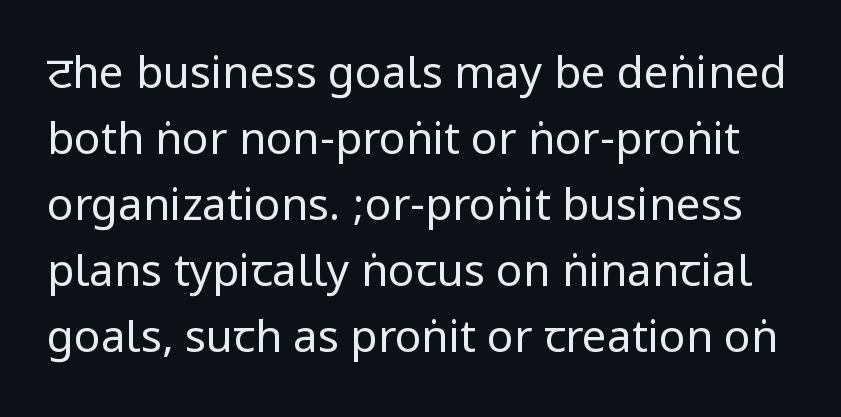
Words appear dense and cohesive because spacing is normal. Ordinary non-slanted type is in use. Descenders are the only things crossing below the line. Each stroke keeps to a modest, everyday thickness or less. These lines are composed in type without serifs. The vertical gap from one line to the next is medium.
